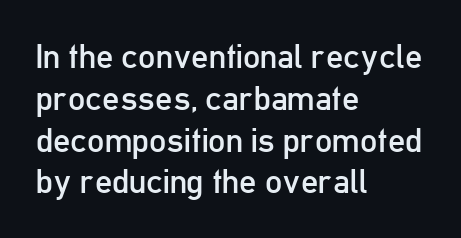
Q: Is the text bold? A: No.
Q: Is the text italic (slanted)? A: No, it is upright.
Q: Is the typeface a serif or a sans-serif typeface? A: Sans-serif.
Q: Is the text underlined? A: No.
Q: How is the paragraph aligned? A: Left-aligned.
Q: Is the spacing between letters normal or unusually wide? A: Normal.
Q: Width (condensed, normal, or wide)? A: Condensed.
Q: Stroke contrast? A: Low.
Q: x-height? A: Medium.
Q: Monospaced? A: No.
